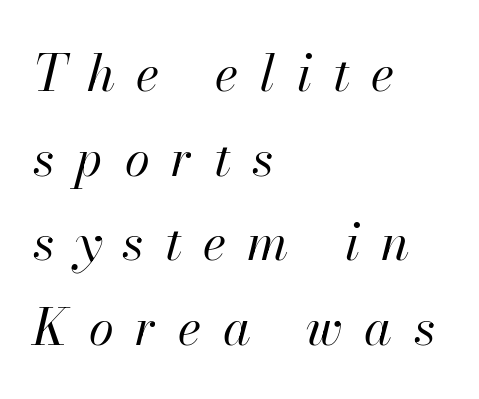
{"italic": "yes", "lean": "right", "slant_degrees": 13, "bold": "no", "weight": "regular", "width": "normal", "stroke_contrast": "high", "x_height": "small", "monospaced": "no", "underline": "no", "align": "left", "line_spacing": "normal", "line_spacing_ratio": 1.66, "letter_spacing": "wide", "letter_spacing_em": 0.42, "glyph_px": 51}
